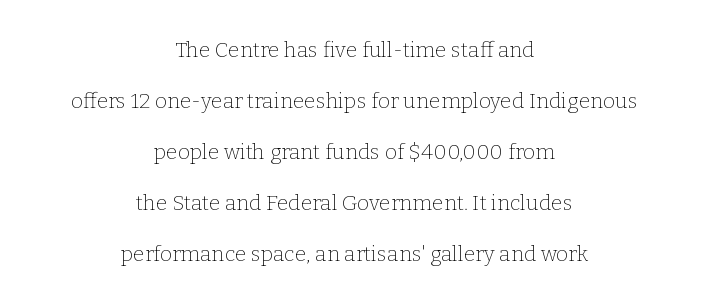
Widely set lines give the paragraph a tall, airy silhouette. Think standard paragraph weight, or any step lighter than that. The text block is weighted toward neither margin, spreading evenly from the middle. Nothing unusual about the tracking: characters are spaced as the font intends. You can tell it's not italic because the verticals are truly vertical. The passage shown is not underscored anywhere.
